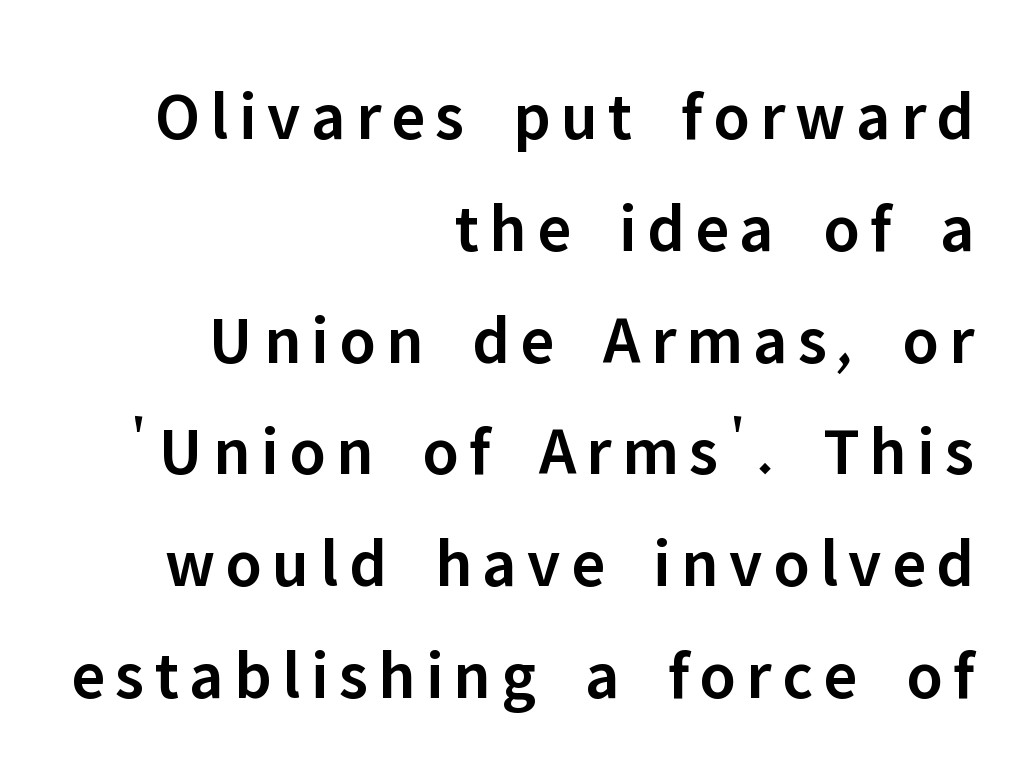
Posture: straight, roman, zero tilt. Successive baselines arrive at the customary interval. In terms of letterform style, serifs are entirely absent. These words are printed semibold, heavier than regular yet not bold. Glance below the letters and you will spot only blank space.
